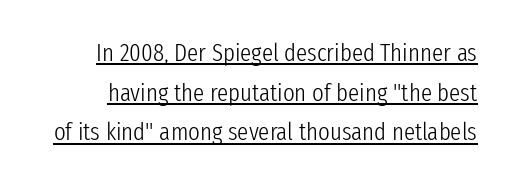
Q: Is the text bold? A: No.
Q: Is the text italic (slanted)? A: No, it is upright.
Q: Is the text underlined? A: Yes.
Q: Is the spacing between letters normal or unusually wide? A: Normal.
Q: Is the spacing between lines tight, normal or loose? A: Normal.
